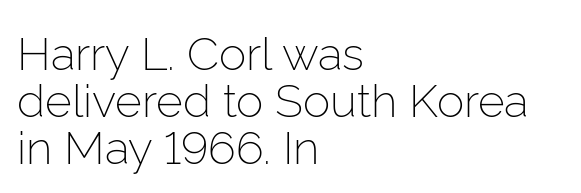
Q: Is the text bold? A: No.
Q: Is the text italic (slanted)? A: No, it is upright.
Q: Is the typeface a serif or a sans-serif typeface? A: Sans-serif.
Q: Is the text underlined? A: No.
Q: How is the paragraph aligned? A: Left-aligned.
Q: Is the spacing between letters normal or unusually wide? A: Normal.
Q: Is the spacing between lines tight, normal or loose? A: Tight.
Q: Width (condensed, normal, or wide)? A: Normal.
Q: Stroke contrast? A: Low.
Q: x-height? A: Medium.
Q: Monospaced? A: No.
